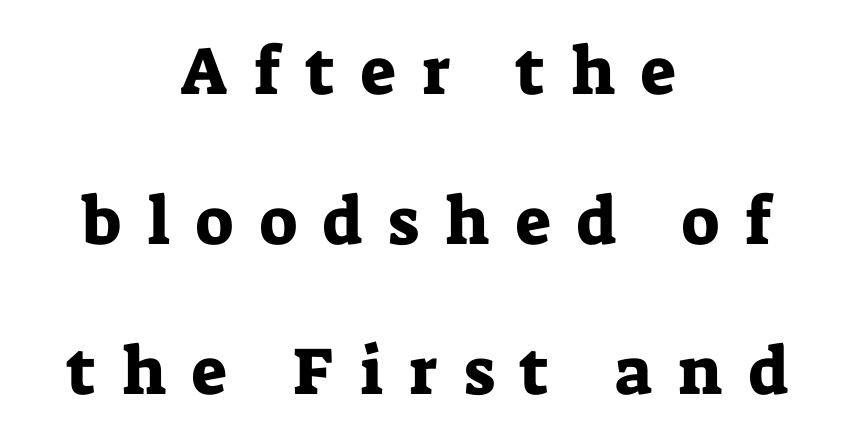
Do the characters align in a grid? No, the font is proportional. Are there feet on the stems? There are — it's a serif. A great deal of white space separates one row of letters from the next. Each row of text sits above clean, open space. The letters stand upright; this is a roman face.
